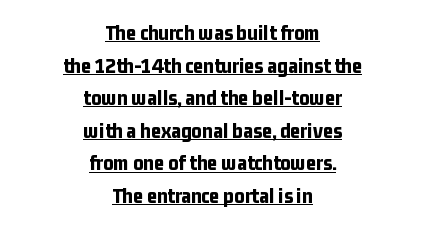
Notice how the stems are strictly vertical — no italics here. Does a line run under the words? Yes, clearly. Visually the block forms a symmetrical silhouette, jagged on both flanks. This rendering leaves character spacing at its baseline value. Heavy, bold letterforms.
